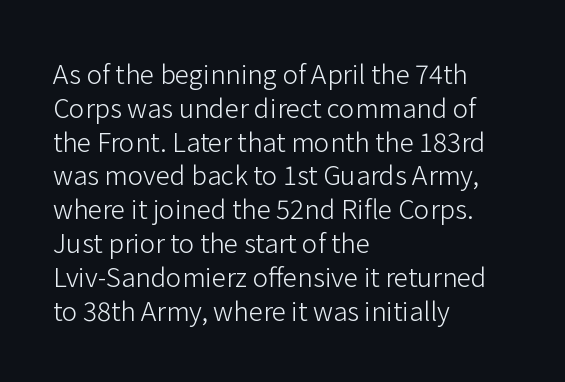
The image shows 26 px text type, upright; set left-aligned, normal line spacing (1.3x), normal letter spacing, not underlined.
